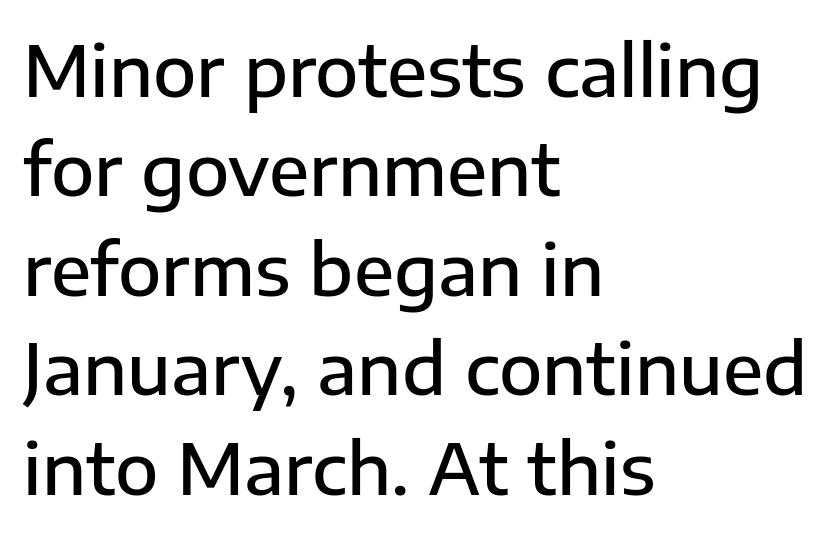
A semibold gives these letters moderate extra thickness, short of bold. Each line starts at the same left margin while the right side varies. Each letter's strokes conclude bluntly, with no projecting serifs. Any mark beneath the type? The region is blank. A typesetter would call this proportional, since set widths differ per character.
